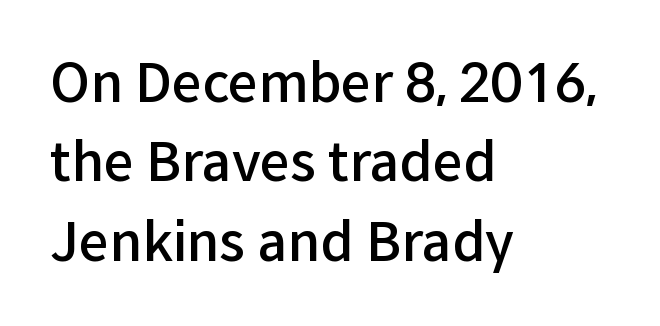
What's the leading like? Ordinary, nothing unusual. Typesetter's note: demi weight, one step under bold. Casual observation: everything's shoved over to the left. Proportional: the letters do not fall into vertical columns.
